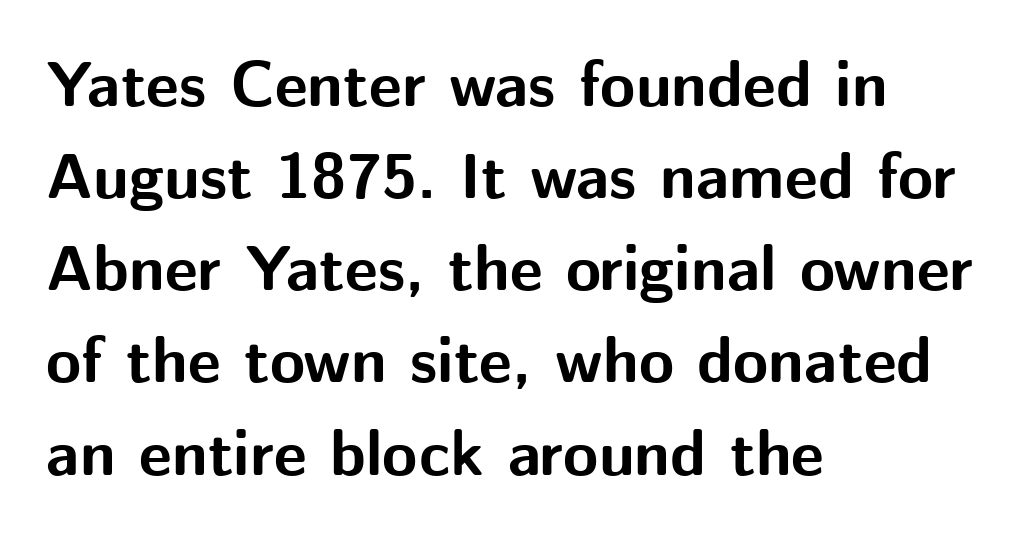
Q: Is the text bold? A: Yes.
Q: Is the text italic (slanted)? A: No, it is upright.
Q: Is the typeface a serif or a sans-serif typeface? A: Sans-serif.
Q: Is the text underlined? A: No.
Q: How is the paragraph aligned? A: Left-aligned.
Q: Is the spacing between letters normal or unusually wide? A: Normal.
Q: Is the spacing between lines tight, normal or loose? A: Normal.
Q: Width (condensed, normal, or wide)? A: Normal.
Q: Stroke contrast? A: Medium.
Q: x-height? A: Medium.
Q: Monospaced? A: No.
